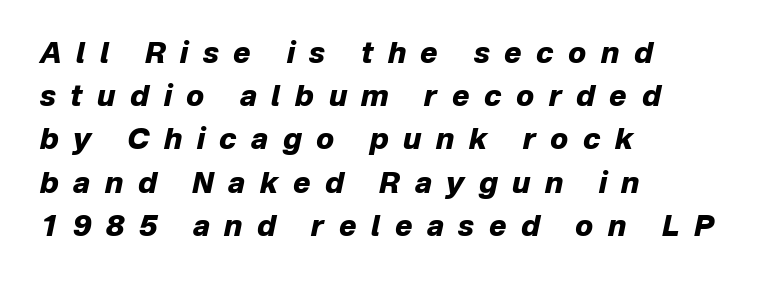
{"italic": "yes", "lean": "right", "slant_degrees": 12, "bold": "yes", "weight": "heavy", "width": "normal", "stroke_contrast": "low", "x_height": "medium", "monospaced": "no", "underline": "no", "align": "left", "line_spacing": "normal", "line_spacing_ratio": 1.49, "letter_spacing": "wide", "letter_spacing_em": 0.5, "glyph_px": 29}
